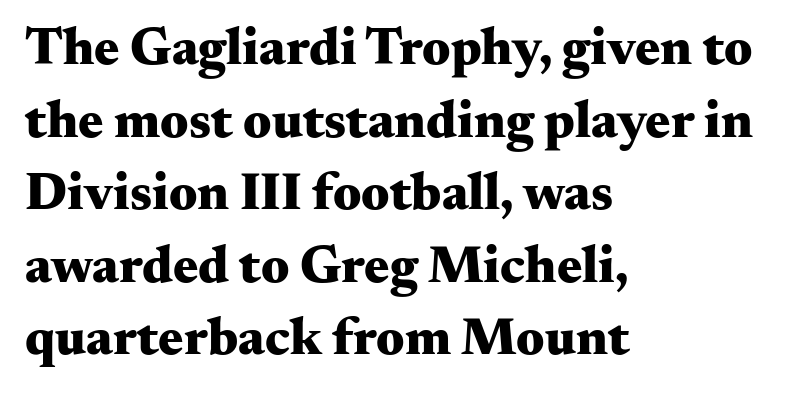
Q: Is the text bold? A: Yes.
Q: Is the text italic (slanted)? A: No, it is upright.
Q: Is the typeface a serif or a sans-serif typeface? A: Serif.
Q: Is the text underlined? A: No.
Q: How is the paragraph aligned? A: Left-aligned.
Q: Is the spacing between letters normal or unusually wide? A: Normal.
Q: Is the spacing between lines tight, normal or loose? A: Normal.
Q: Width (condensed, normal, or wide)? A: Wide.
Q: Stroke contrast? A: Medium.
Q: x-height? A: Small.
Q: Monospaced? A: No.
